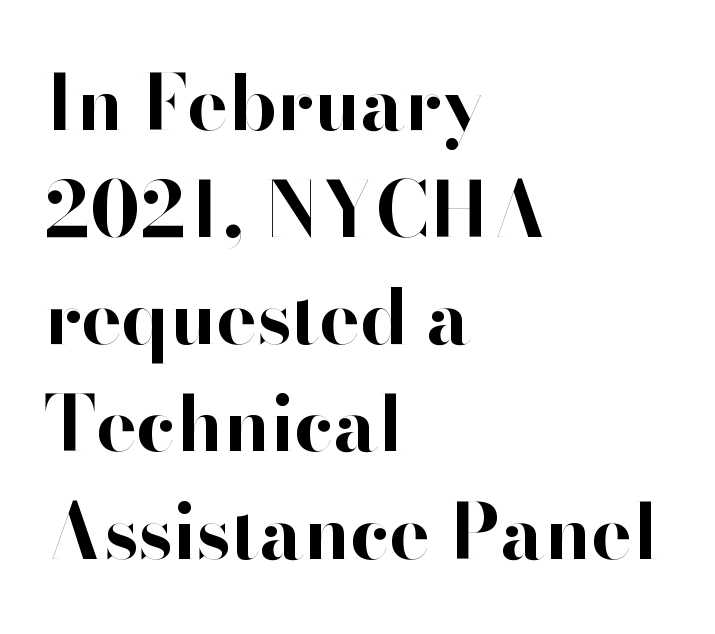
{"serif": "no", "italic": "no", "bold": "yes", "weight": "bold", "width": "normal", "stroke_contrast": "high", "x_height": "small", "monospaced": "no", "underline": "no", "align": "left", "line_spacing": "normal", "line_spacing_ratio": 1.41, "letter_spacing": "normal", "letter_spacing_em": 0.0, "glyph_px": 76}
